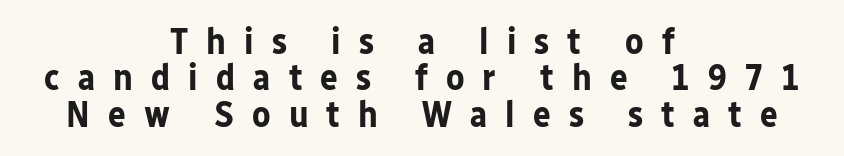
The image shows 37 px bold sans-serif type, upright; set centered, tight line spacing (0.98x), unusually wide letter spacing (+0.49 em), not underlined; low stroke contrast and a medium x-height.
